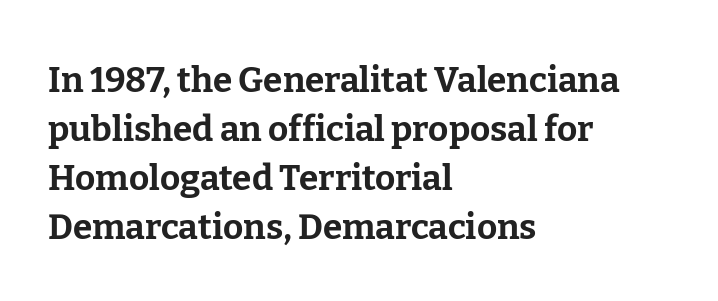
Q: Is the text bold? A: Yes.
Q: Is the text italic (slanted)? A: No, it is upright.
Q: Is the typeface a serif or a sans-serif typeface? A: Serif.
Q: Is the text underlined? A: No.
Q: How is the paragraph aligned? A: Left-aligned.
Q: Is the spacing between letters normal or unusually wide? A: Normal.
Q: Is the spacing between lines tight, normal or loose? A: Normal.
Q: Width (condensed, normal, or wide)? A: Normal.
Q: Stroke contrast? A: Low.
Q: x-height? A: Medium.
Q: Monospaced? A: No.
